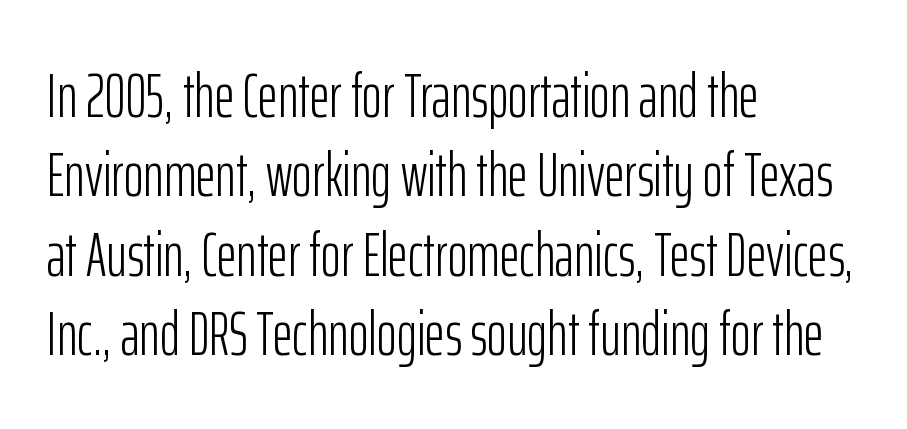
Q: Is the text bold? A: No.
Q: Is the text italic (slanted)? A: No, it is upright.
Q: Is the typeface a serif or a sans-serif typeface? A: Sans-serif.
Q: Is the text underlined? A: No.
Q: How is the paragraph aligned? A: Left-aligned.
Q: Is the spacing between letters normal or unusually wide? A: Normal.
Q: Is the spacing between lines tight, normal or loose? A: Normal.
Q: Width (condensed, normal, or wide)? A: Condensed.
Q: Stroke contrast? A: Low.
Q: x-height? A: Medium.
Q: Monospaced? A: No.
